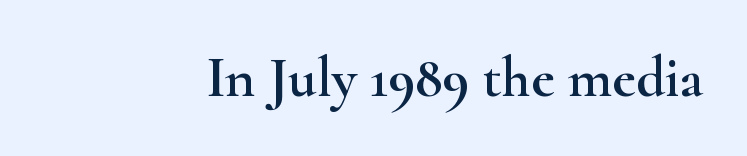
The image shows 57 px wide serif type, upright; set normal letter spacing, not underlined; high stroke contrast and a small x-height.
